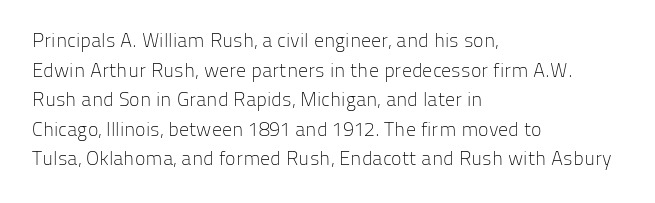
The image shows 20 px text type, upright; set left-aligned, normal line spacing (1.48x), normal letter spacing, not underlined.
